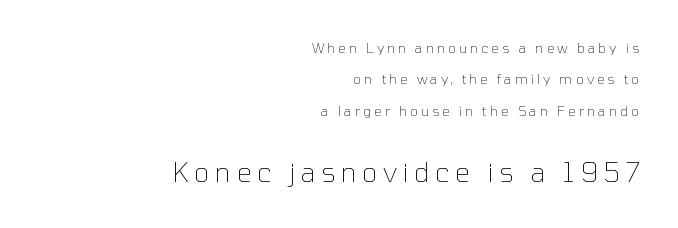
Q: Is the text bold? A: No.
Q: Is the text italic (slanted)? A: No, it is upright.
Q: Is the text underlined? A: No.
Q: How is the paragraph aligned? A: Right-aligned.
Q: Is the spacing between letters normal or unusually wide? A: Unusually wide.
Q: Is the spacing between lines tight, normal or loose? A: Loose.
Q: Which block of text is set in a larger size, the first (top) or the second (bottom)? A: The second (bottom) one.
